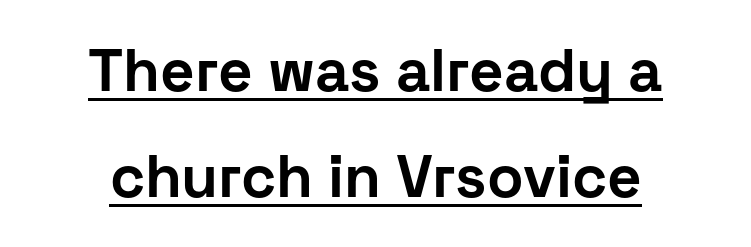
Horizontally, the lines are justified to the midpoint only. Bold? Absolutely — the strokes are thick and heavy. The designer went with a sans here, leaving each stem footless. A baseline rule has been typeset under these characters.
